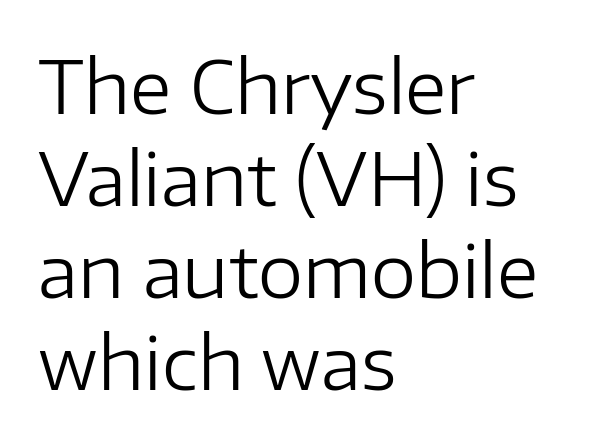
The letters sit at their default tracking, neither squeezed nor spread. All the whitespace from short lines collects on the right. Varying glyph widths throughout — classic text-font behaviour. Unlike a traditional serif, this face leaves its strokes unadorned. No heavy texture on the line: the type isn't bold. Whoever set this chose a conventional vertical rhythm.
